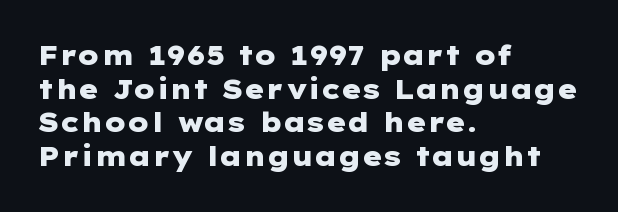
Q: Is the text bold? A: Yes.
Q: Is the text italic (slanted)? A: No, it is upright.
Q: Is the text underlined? A: No.
Q: How is the paragraph aligned? A: Left-aligned.
Q: Is the spacing between letters normal or unusually wide? A: Normal.
Q: Is the spacing between lines tight, normal or loose? A: Normal.
